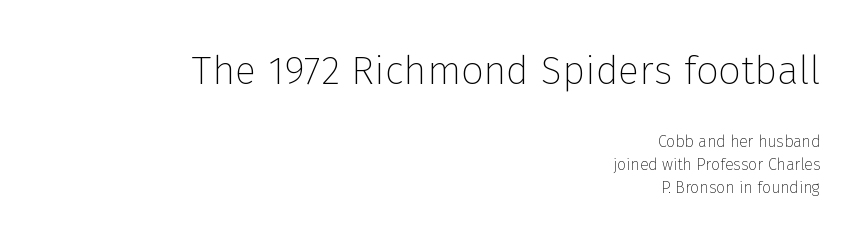
The image shows 40 px thin sans-serif type, upright; set right-aligned, normal line spacing (1.41x), normal letter spacing, not underlined; the first (top) block is 2.5x larger; low stroke contrast and a medium x-height.
